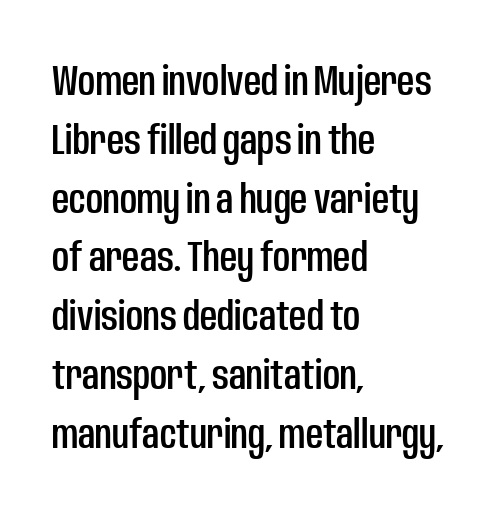
{"serif": "no", "italic": "no", "width": "condensed", "stroke_contrast": "low", "x_height": "large", "monospaced": "no", "underline": "no", "align": "left", "line_spacing": "normal", "line_spacing_ratio": 1.4, "letter_spacing": "normal", "letter_spacing_em": 0.0, "glyph_px": 42}
